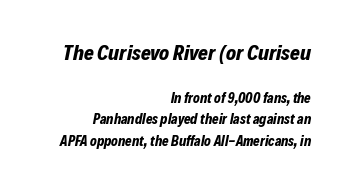
{"italic": "yes", "lean": "right", "slant_degrees": 12, "bold": "yes", "underline": "no", "align": "right", "line_spacing": "normal", "line_spacing_ratio": 1.56, "letter_spacing": "normal", "letter_spacing_em": 0.0, "larger_block": "first", "size_ratio": 1.5, "glyph_px": 21}
